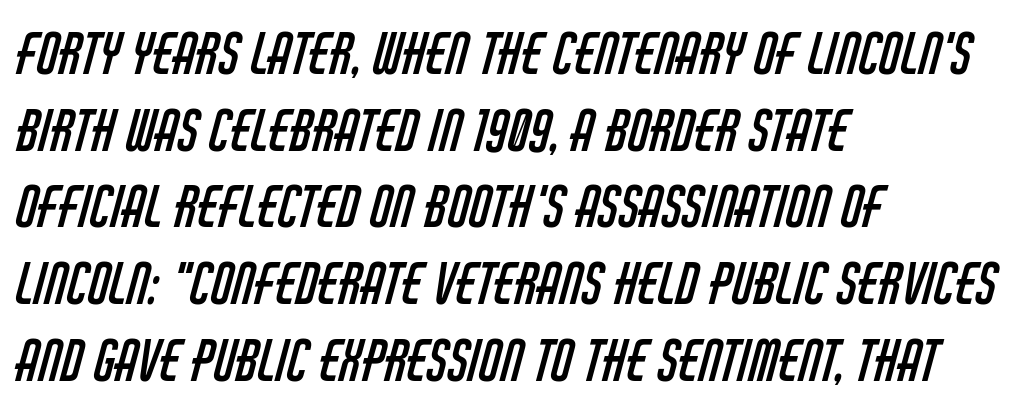
The image shows 56 px regular-weight, condensed sans-serif type; set left-aligned, normal line spacing (1.37x), normal letter spacing, not underlined; low stroke contrast and a large x-height.
